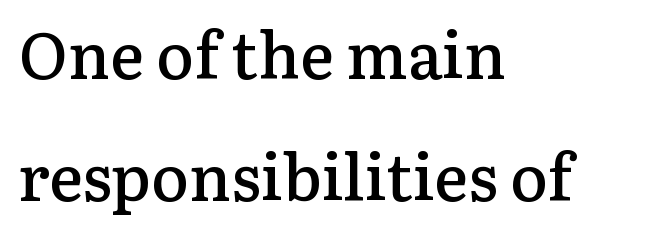
The image shows 64 px semibold serif type, upright; set left-aligned, loose line spacing (1.9x), normal letter spacing, not underlined; low stroke contrast and a medium x-height.
